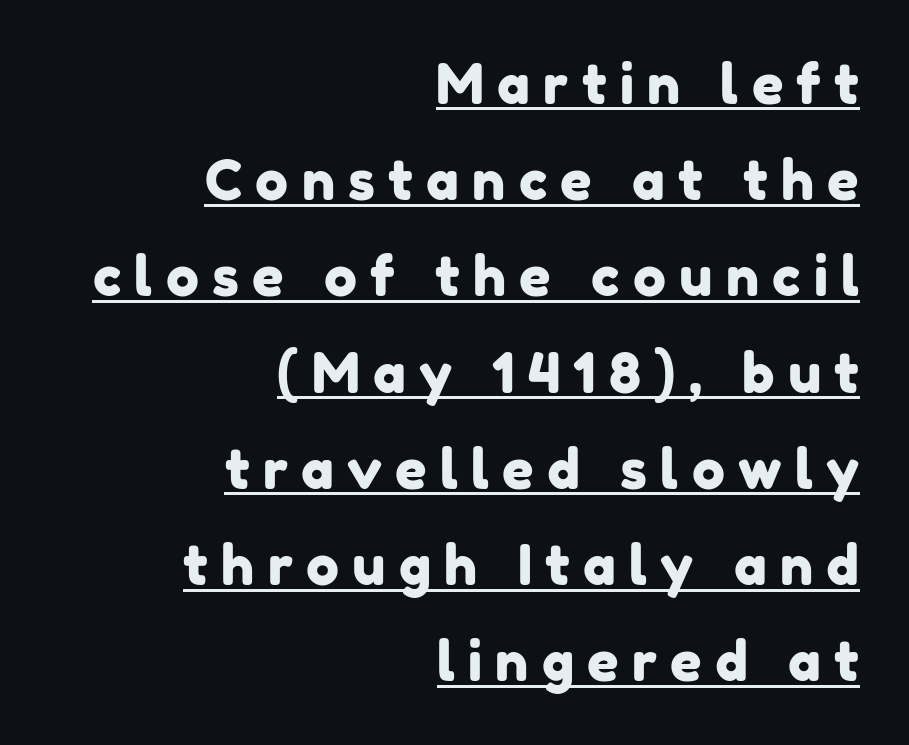
{"serif": "no", "width": "normal", "stroke_contrast": "low", "x_height": "medium", "monospaced": "no", "underline": "yes", "align": "right", "line_spacing_ratio": 1.75, "letter_spacing": "wide", "letter_spacing_em": 0.24, "glyph_px": 55}
